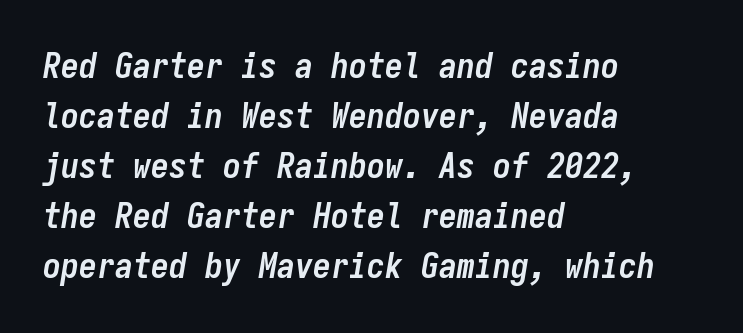
The image shows 36 px semibold, condensed type, italic (leaning right), monospaced; set left-aligned, normal line spacing (1.39x), normal letter spacing, not underlined; low stroke contrast and a medium x-height.
